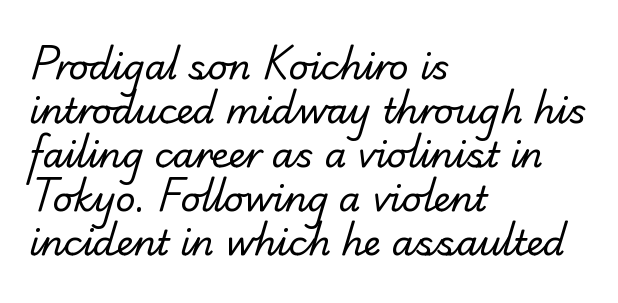
{"serif": "yes", "bold": "no", "weight": "regular", "width": "normal", "stroke_contrast": "low", "x_height": "small", "monospaced": "no", "underline": "no", "align": "left", "line_spacing": "normal", "line_spacing_ratio": 1.26, "letter_spacing": "normal", "letter_spacing_em": 0.0, "glyph_px": 35}
